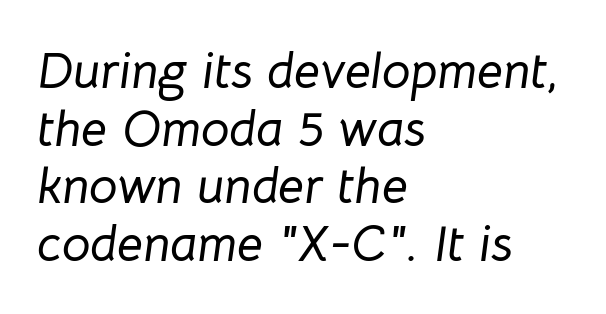
{"italic": "yes", "lean": "right", "slant_degrees": 8, "width": "normal", "stroke_contrast": "low", "x_height": "medium", "monospaced": "no", "underline": "no", "align": "left", "line_spacing": "tight", "line_spacing_ratio": 1.13, "letter_spacing": "normal", "letter_spacing_em": 0.0, "glyph_px": 51}
